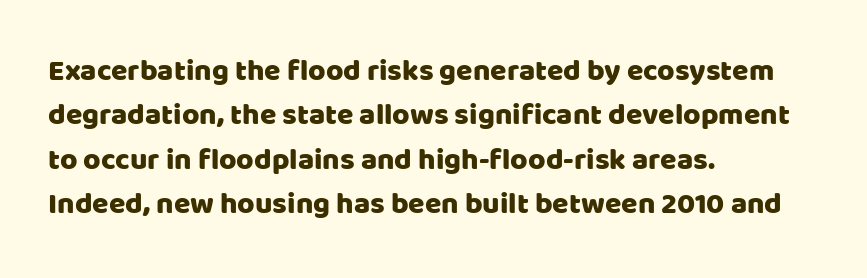
The image shows 30 px sans-serif type, upright; set left-aligned, normal line spacing (1.48x), normal letter spacing, not underlined; low stroke contrast and a large x-height.
